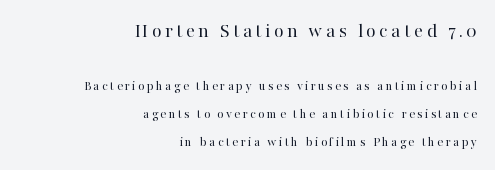
The image shows 21 px text type, upright; set right-aligned, loose line spacing (2.01x), not underlined; the first (top) block is 1.5x larger.
